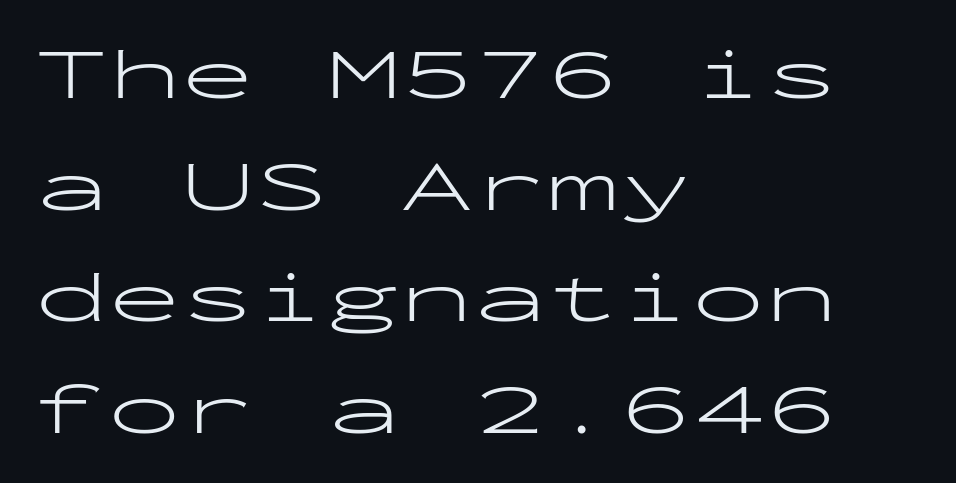
Q: Is the text bold? A: No.
Q: Is the text italic (slanted)? A: No, it is upright.
Q: Is the typeface a serif or a sans-serif typeface? A: Sans-serif.
Q: Is the text underlined? A: No.
Q: How is the paragraph aligned? A: Left-aligned.
Q: Is the spacing between letters normal or unusually wide? A: Normal.
Q: Is the spacing between lines tight, normal or loose? A: Normal.
Q: Width (condensed, normal, or wide)? A: Wide.
Q: Stroke contrast? A: Low.
Q: x-height? A: Medium.
Q: Monospaced? A: Yes.
